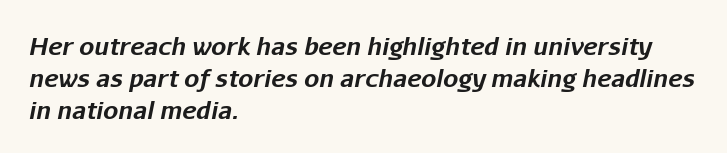
Weight check: bold — yes, fully. Decoration check: the copy has no underline. The specimen reads as italic at a glance. Short note: letters normally spaced. What's the leading like? Ordinary, nothing unusual.
